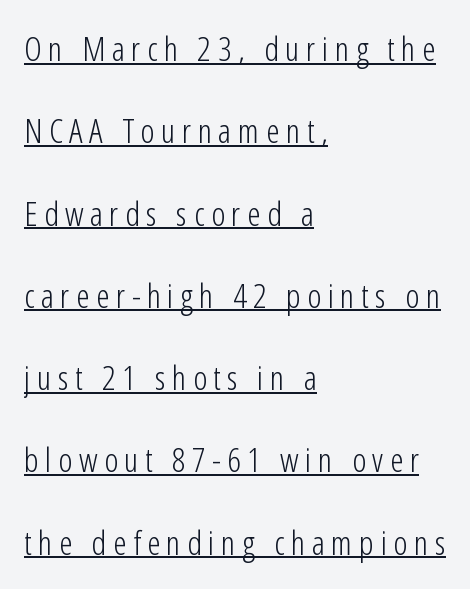
Q: Is the text bold? A: No.
Q: Is the text italic (slanted)? A: No, it is upright.
Q: Is the typeface a serif or a sans-serif typeface? A: Sans-serif.
Q: Is the text underlined? A: Yes.
Q: How is the paragraph aligned? A: Left-aligned.
Q: Is the spacing between lines tight, normal or loose? A: Loose.
Q: Width (condensed, normal, or wide)? A: Condensed.
Q: Stroke contrast? A: Low.
Q: x-height? A: Medium.
Q: Monospaced? A: No.
